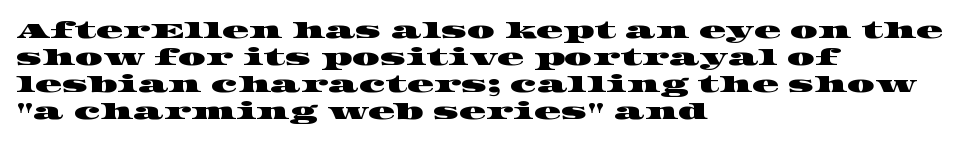
The image shows 22 px text type; set left-aligned, line spacing 1.22x, normal letter spacing, not underlined.
